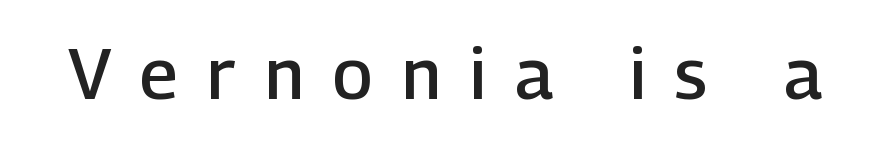
{"serif": "no", "italic": "no", "bold": "semi", "weight": "semibold", "width": "normal", "stroke_contrast": "low", "x_height": "medium", "monospaced": "no", "underline": "no", "letter_spacing": "wide", "letter_spacing_em": 0.41, "glyph_px": 71}
